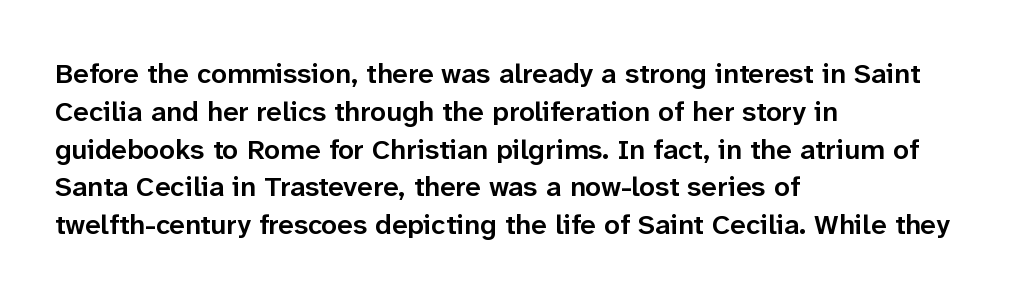
The image shows 28 px semibold sans-serif type, upright; set left-aligned, normal line spacing (1.35x), normal letter spacing, not underlined; low stroke contrast and a medium x-height.
